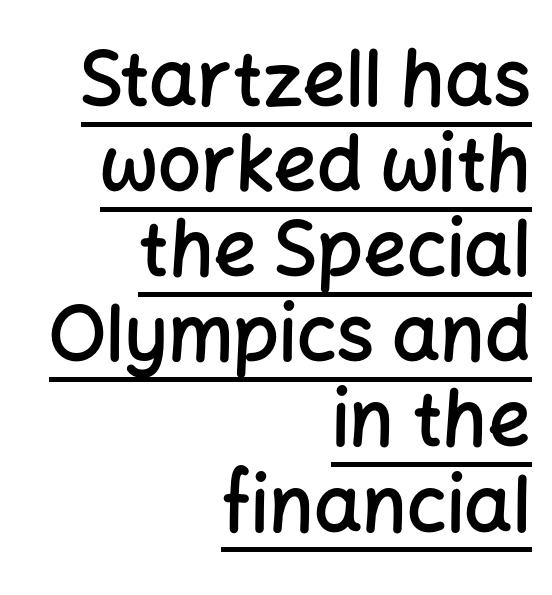
{"serif": "no", "italic": "no", "bold": "semi", "weight": "semibold", "width": "normal", "stroke_contrast": "low", "x_height": "medium", "monospaced": "no", "underline": "yes", "align": "right", "line_spacing": "tight", "line_spacing_ratio": 1.12, "letter_spacing": "normal", "letter_spacing_em": 0.0, "glyph_px": 76}
